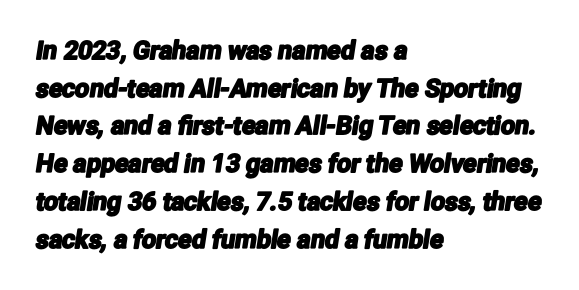
The image shows 25 px text type; set left-aligned, normal line spacing (1.51x), normal letter spacing, not underlined.
